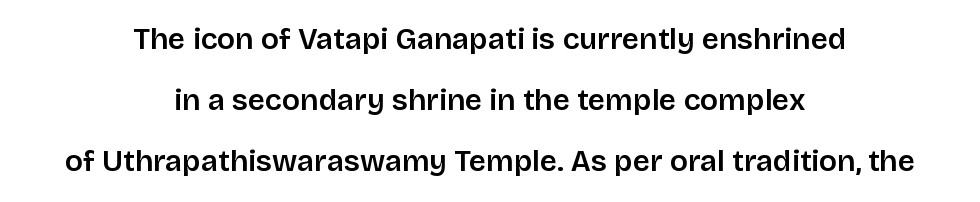
Each letter keeps its own natural width here, so spacing adapts to shape. No italicization has been applied; the sample stays upright. Neither beginnings nor endings align; midpoints do. Is this a sans? Yes — the strokes have no serifs. Beneath every word, the page is bare.
